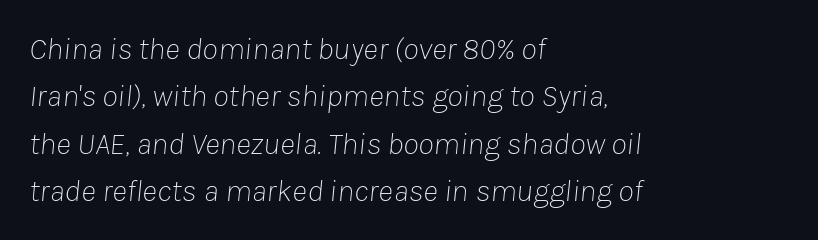
The image shows 32 px thin type, italic (leaning right); set left-aligned, normal line spacing (1.48x), normal letter spacing, not underlined; low stroke contrast and a medium x-height.
